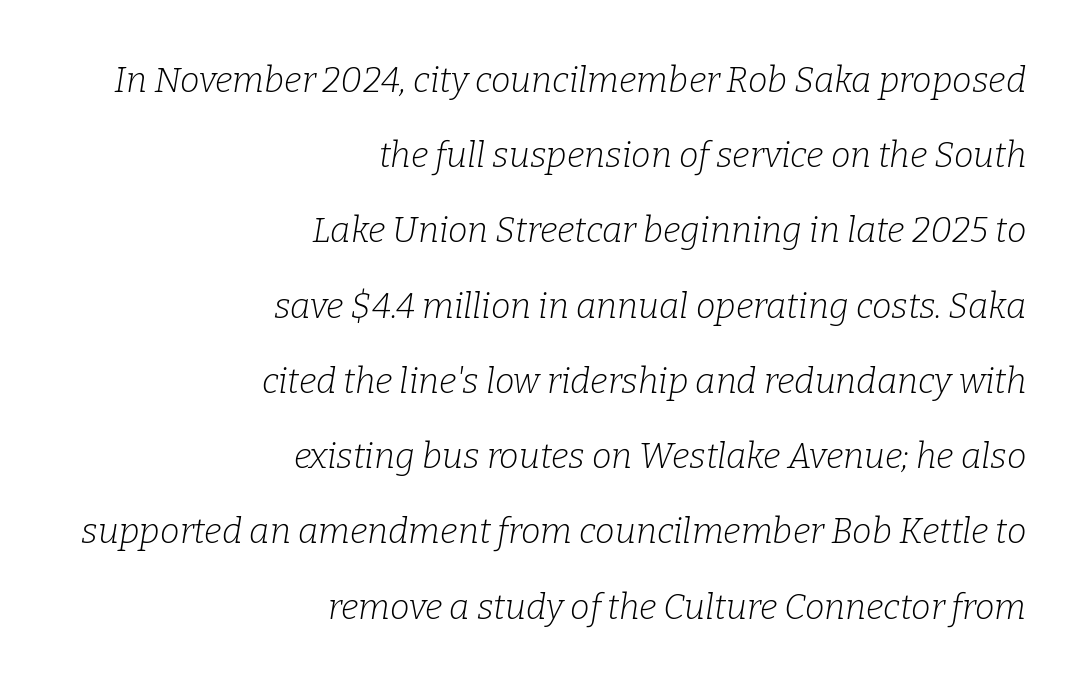
{"serif": "yes", "italic": "yes", "lean": "right", "slant_degrees": 9, "bold": "no", "weight": "light", "width": "normal", "stroke_contrast": "low", "x_height": "medium", "monospaced": "no", "underline": "no", "align": "right", "line_spacing": "loose", "line_spacing_ratio": 2.15, "letter_spacing": "normal", "letter_spacing_em": 0.0, "glyph_px": 35}
